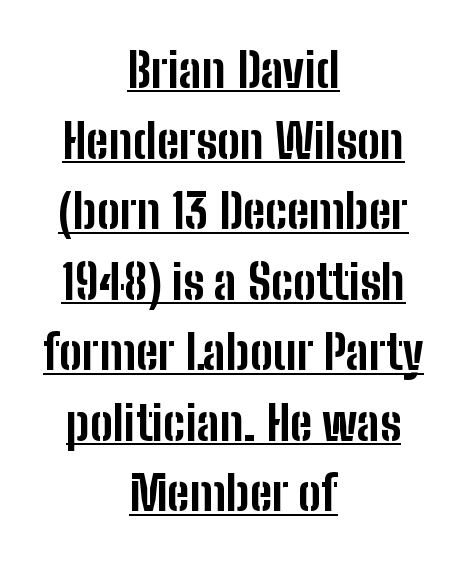
{"serif": "no", "italic": "no", "bold": "yes", "weight": "bold", "width": "condensed", "stroke_contrast": "low", "x_height": "medium", "monospaced": "no", "underline": "yes", "align": "center", "line_spacing": "normal", "line_spacing_ratio": 1.47, "letter_spacing": "normal", "letter_spacing_em": 0.0, "glyph_px": 48}
